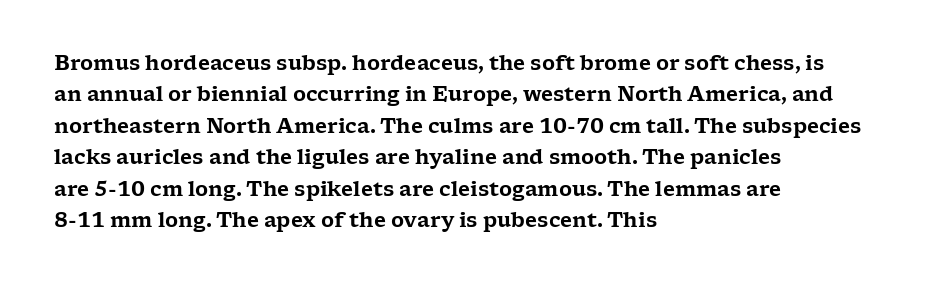
Compared with a centered layout, this one pins lines to the left instead. The space beneath each line is pristine and unruled. The passage shown stacks its lines at a standard gap. Do the letters lean? They stand straight. Spacing between characters is what you'd get straight out of the box.
